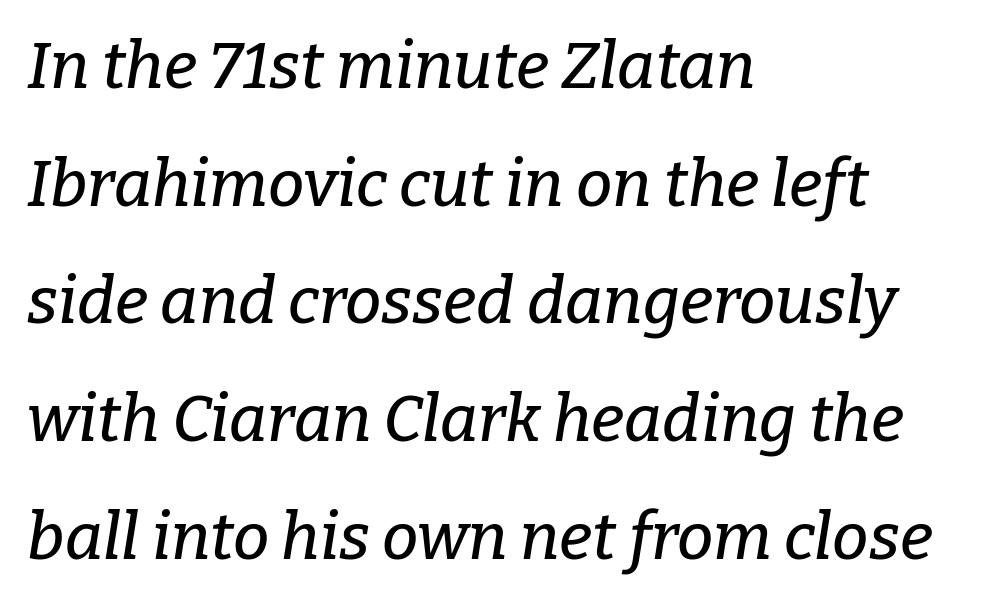
The image shows 65 px serif type, italic (leaning right); set left-aligned, line spacing 1.81x, normal letter spacing, not underlined; low stroke contrast and a medium x-height.
